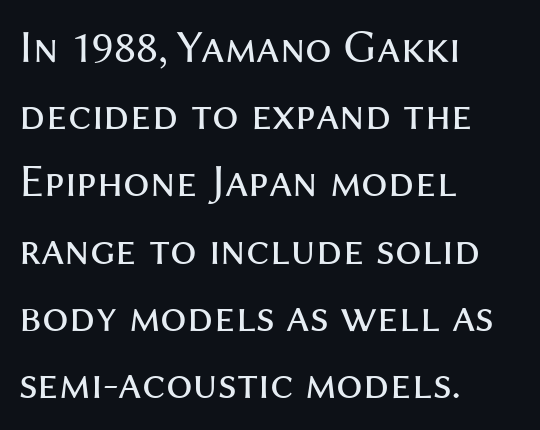
Words float on clear page, feet unadorned. Does the type have serifs? No, each stem ends abruptly. Italic: no, the glyphs are upright roman. Is the stroke heavy? The answer is a plain regular-or-lighter. These lines sit exactly where default settings would place them.
